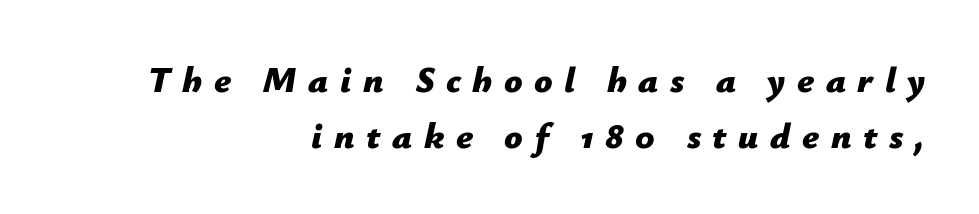
Students, observe: this is what conventionally led text looks like. The zone under the glyphs is completely vacant. The typesetting leans heavy: a genuine bold. The passage shown leans; its letterforms are oblique.
